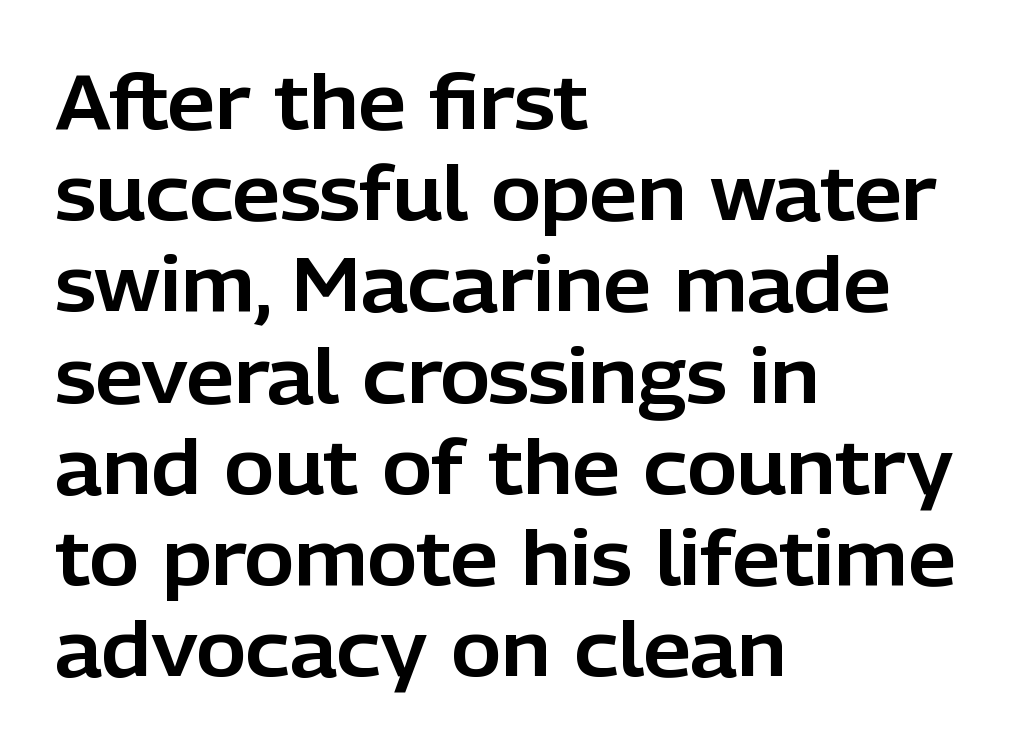
The image shows 76 px sans-serif type, upright; set left-aligned, line spacing 1.2x, normal letter spacing, not underlined; low stroke contrast and a medium x-height.
